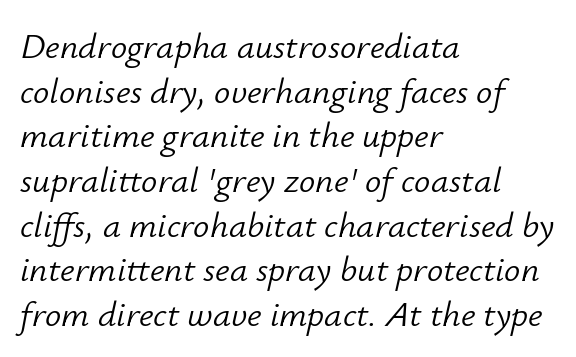
Q: Is the text bold? A: No.
Q: Is the text italic (slanted)? A: Yes, it leans right by about 12 degrees.
Q: Is the text underlined? A: No.
Q: How is the paragraph aligned? A: Left-aligned.
Q: Is the spacing between letters normal or unusually wide? A: Normal.
Q: Width (condensed, normal, or wide)? A: Normal.
Q: Stroke contrast? A: Low.
Q: x-height? A: Small.
Q: Monospaced? A: No.
